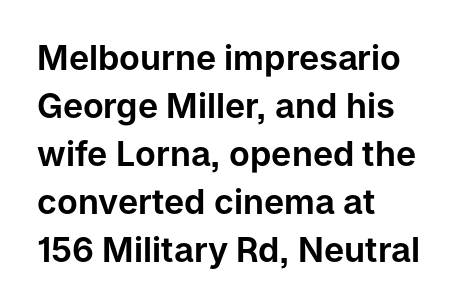
The image shows 34 px sans-serif type, upright; set left-aligned, normal line spacing (1.41x), normal letter spacing, not underlined; low stroke contrast and a medium x-height.
